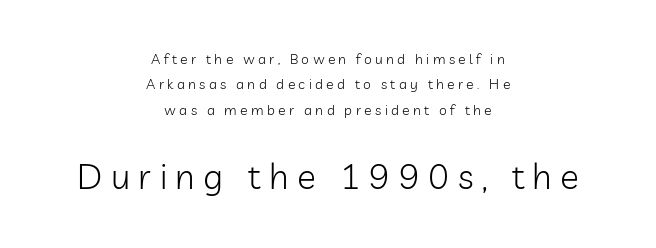
A typesetter would call this proportional, since set widths differ per character. The font sits on the lighter half of the weight spectrum, regular included. It's the straight-up-and-down kind of type. Regarding serifs, this sample does without them.
